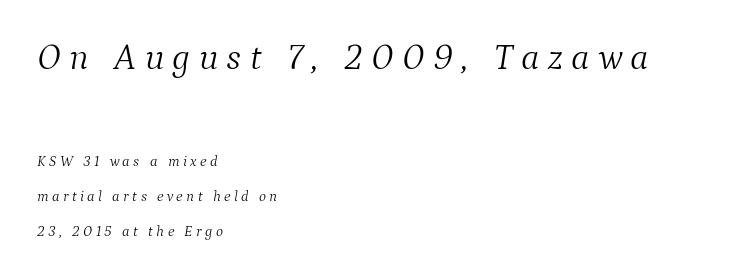
The image shows 37 px light serif type, italic (leaning right); set left-aligned, loose line spacing (2.33x), unusually wide letter spacing (+0.23 em), not underlined; the first (top) block is 2.47x larger; medium stroke contrast and a medium x-height.
